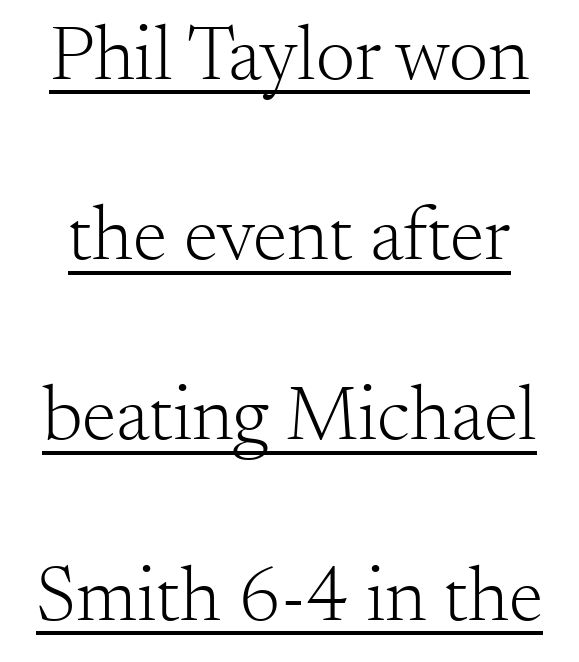
{"serif": "yes", "italic": "no", "bold": "no", "weight": "light", "width": "normal", "stroke_contrast": "medium", "x_height": "small", "monospaced": "no", "underline": "yes", "line_spacing": "loose", "line_spacing_ratio": 2.31, "letter_spacing": "normal", "letter_spacing_em": 0.0, "glyph_px": 78}
